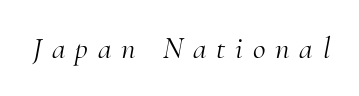
Q: Is the text bold? A: No.
Q: Is the text italic (slanted)? A: Yes, it leans right by about 10 degrees.
Q: Is the typeface a serif or a sans-serif typeface? A: Serif.
Q: Is the text underlined? A: No.
Q: Is the spacing between letters normal or unusually wide? A: Unusually wide.
Q: Width (condensed, normal, or wide)? A: Normal.
Q: Stroke contrast? A: Medium.
Q: x-height? A: Small.
Q: Monospaced? A: No.
